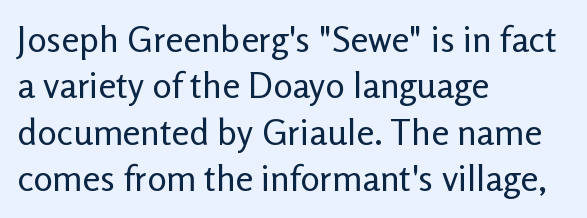
{"serif": "no", "italic": "no", "bold": "no", "weight": "regular", "width": "normal", "stroke_contrast": "low", "x_height": "medium", "monospaced": "no", "underline": "no", "align": "left", "line_spacing": "normal", "line_spacing_ratio": 1.29, "letter_spacing": "normal", "letter_spacing_em": 0.0, "glyph_px": 36}
